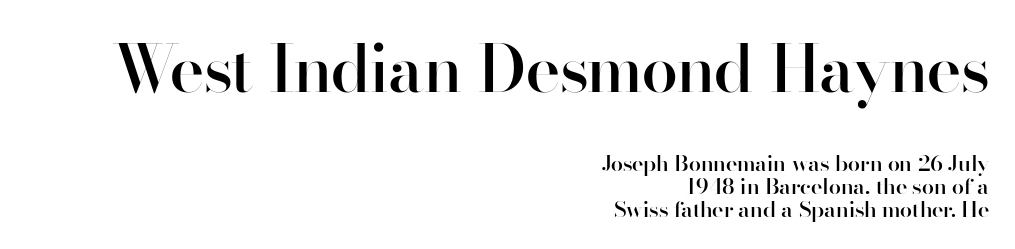
Between these two stacked blocks, the higher one wins on size. Which margin do the lines hug? The right one — the left edge is uneven. Honestly, the letter spacing is just normal — you wouldn't notice it. The words here are not underlined. Designer's note — italics off, roman on.
